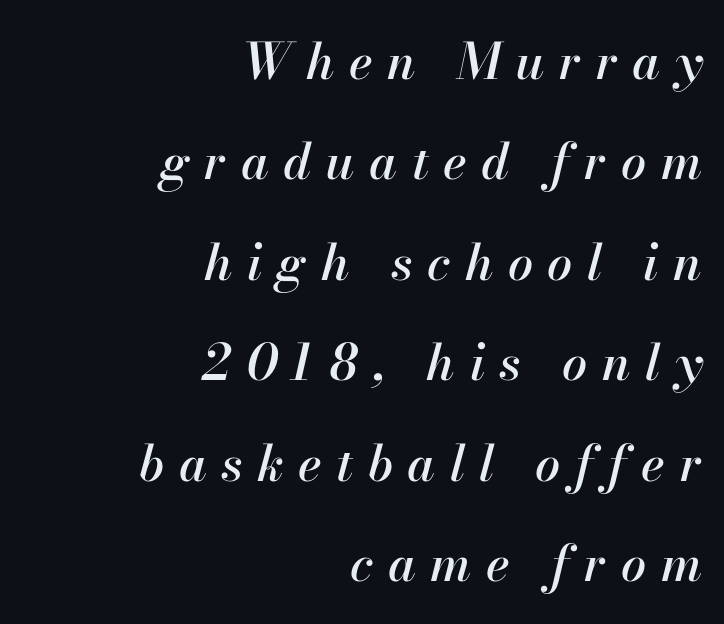
{"italic": "yes", "lean": "right", "slant_degrees": 13, "width": "normal", "stroke_contrast": "high", "x_height": "small", "monospaced": "no", "underline": "no", "align": "right", "line_spacing": "loose", "line_spacing_ratio": 2.01, "letter_spacing": "wide", "letter_spacing_em": 0.29, "glyph_px": 50}
